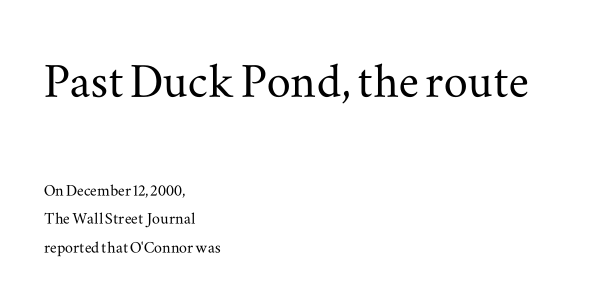
{"serif": "yes", "italic": "no", "width": "wide", "stroke_contrast": "medium", "x_height": "small", "monospaced": "no", "underline": "no", "align": "left", "line_spacing": "normal", "line_spacing_ratio": 1.43, "letter_spacing": "normal", "letter_spacing_em": 0.0, "larger_block": "first", "size_ratio": 3.0, "glyph_px": 60}
